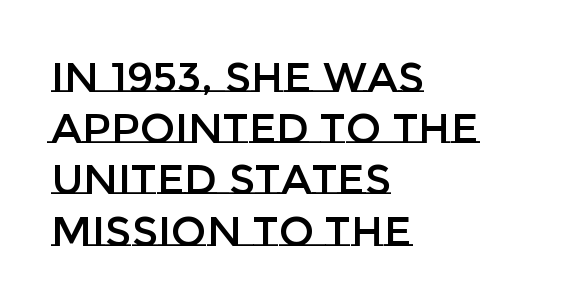
{"italic": "no", "width": "normal", "stroke_contrast": "low", "x_height": "large", "monospaced": "no", "underline": "no", "align": "left", "line_spacing_ratio": 1.22, "letter_spacing": "normal", "letter_spacing_em": 0.0, "glyph_px": 42}
